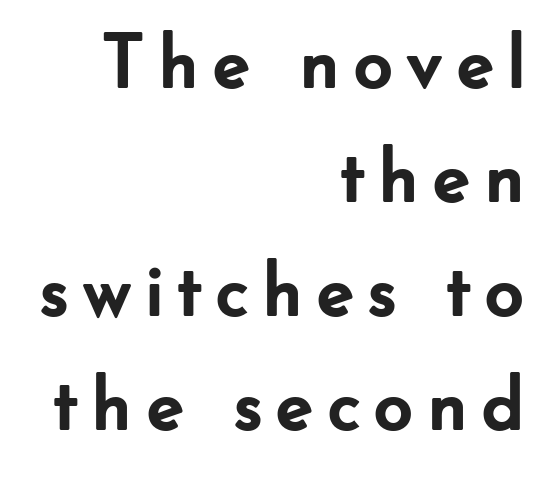
{"serif": "no", "italic": "no", "bold": "yes", "weight": "semibold", "width": "normal", "stroke_contrast": "low", "x_height": "small", "monospaced": "no", "underline": "no", "align": "right", "line_spacing": "normal", "line_spacing_ratio": 1.46, "glyph_px": 78}
